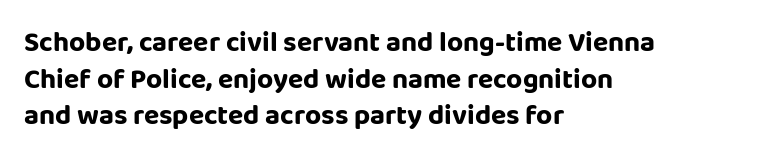
Line spacing here is normal. Line starts are locked; line ends wander. The passage shown is not underscored anywhere. Nope, no serifs anywhere on these letters. This sample uses plain, unmodified letter spacing.
